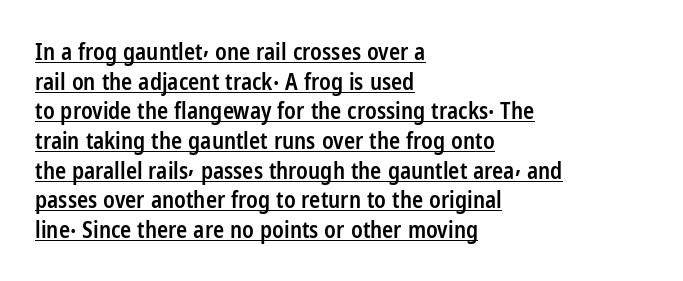
The image shows 23 px text type, upright; set left-aligned, normal line spacing (1.29x), normal letter spacing, underlined.
